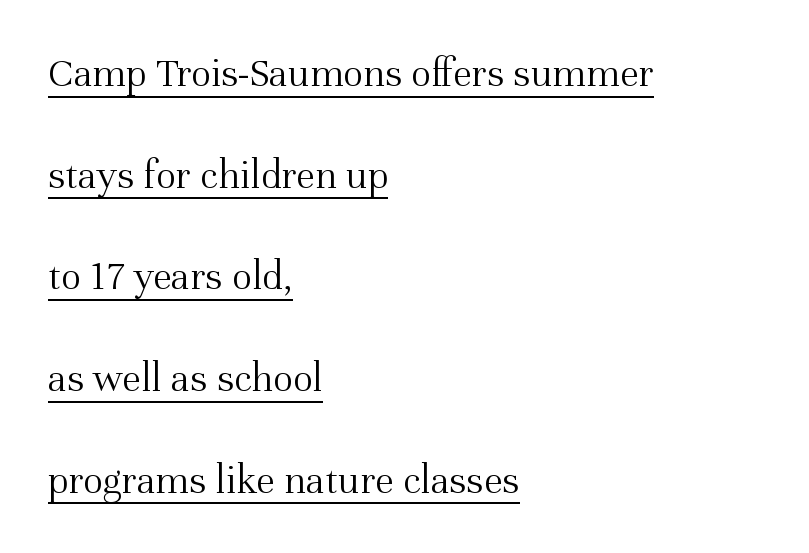
{"serif": "yes", "italic": "no", "bold": "no", "weight": "light", "width": "normal", "stroke_contrast": "medium", "x_height": "medium", "monospaced": "no", "underline": "yes", "align": "left", "line_spacing": "loose", "line_spacing_ratio": 2.42, "letter_spacing": "normal", "letter_spacing_em": 0.0, "glyph_px": 42}
